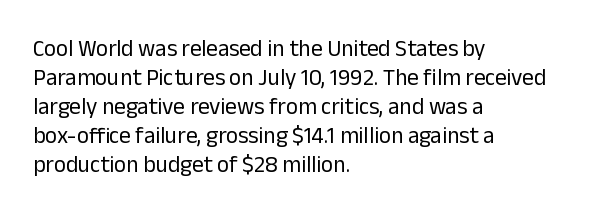
A typesetter would call this zero additional tracking. If you drew a line through each stem, it would be perfectly vertical. This block has exactly the height ordinary leading produces. Teacher's note: observe the even left margin — that is flush-left alignment. The area under the type is left untouched. This is not heavy type; no bold has been used.
